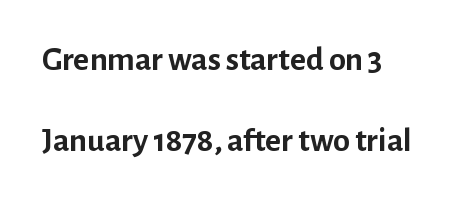
How would I describe the line gaps? Wide and relaxed. Serifs: no, the terminals of the letterforms are clean. The specimen omits any rule beneath the text block's lines. Line beginnings align vertically; line endings do not. Notice how the stems are strictly vertical — no italics here.
